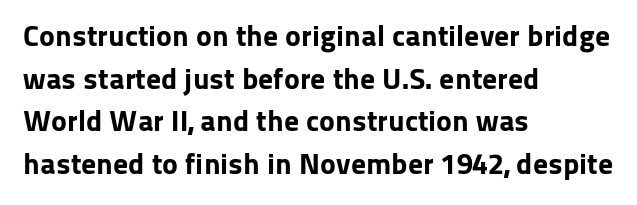
The image shows 30 px bold sans-serif type, upright; set left-aligned, normal line spacing (1.42x), normal letter spacing, not underlined; low stroke contrast and a medium x-height.
